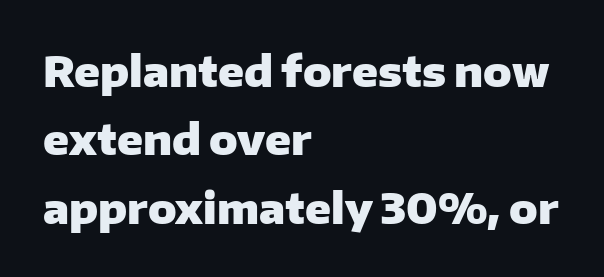
{"serif": "no", "italic": "no", "bold": "yes", "weight": "heavy", "width": "normal", "stroke_contrast": "low", "x_height": "medium", "monospaced": "no", "underline": "no", "align": "left", "line_spacing": "normal", "line_spacing_ratio": 1.63, "letter_spacing": "normal", "letter_spacing_em": 0.0, "glyph_px": 42}
